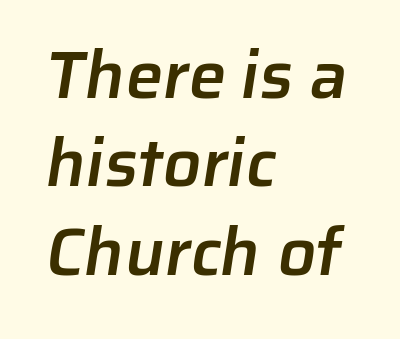
Q: Is the text bold? A: Semi-bold.
Q: Is the typeface a serif or a sans-serif typeface? A: Sans-serif.
Q: Is the text underlined? A: No.
Q: How is the paragraph aligned? A: Left-aligned.
Q: Is the spacing between letters normal or unusually wide? A: Normal.
Q: Is the spacing between lines tight, normal or loose? A: Normal.
Q: Width (condensed, normal, or wide)? A: Normal.
Q: Stroke contrast? A: Low.
Q: x-height? A: Medium.
Q: Monospaced? A: No.
